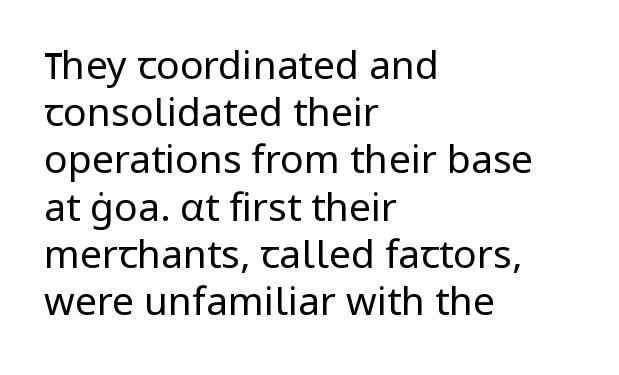
{"serif": "no", "italic": "no", "bold": "no", "weight": "regular", "width": "normal", "stroke_contrast": "low", "x_height": "medium", "monospaced": "no", "underline": "no", "align": "left", "line_spacing_ratio": 1.21, "letter_spacing": "normal", "letter_spacing_em": 0.0, "glyph_px": 39}
